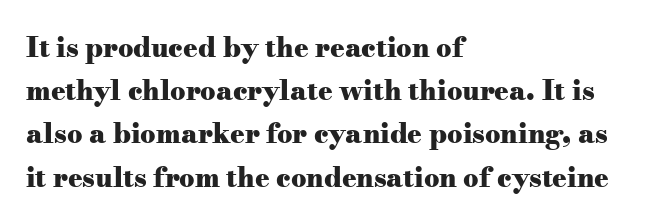
{"italic": "no", "bold": "yes", "underline": "no", "align": "left", "line_spacing": "normal", "line_spacing_ratio": 1.6, "letter_spacing": "normal", "letter_spacing_em": 0.0, "glyph_px": 27}
